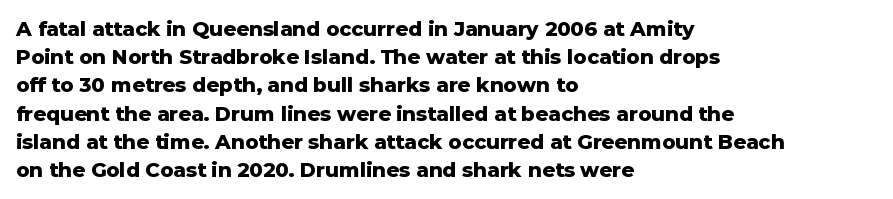
Upright lettering throughout. Each line starts at the same left margin while the right side varies. The passage shown has conventional tracking throughout. The glyphs have the mass of a bold cut. Summary of vertical rhythm: regular, with standard interline spacing. Words float on clear page, feet unadorned.
